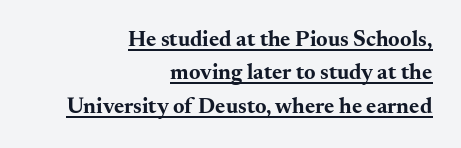
Q: Is the text bold? A: Yes.
Q: Is the text italic (slanted)? A: No, it is upright.
Q: Is the text underlined? A: Yes.
Q: How is the paragraph aligned? A: Right-aligned.
Q: Is the spacing between letters normal or unusually wide? A: Normal.
Q: Is the spacing between lines tight, normal or loose? A: Normal.
